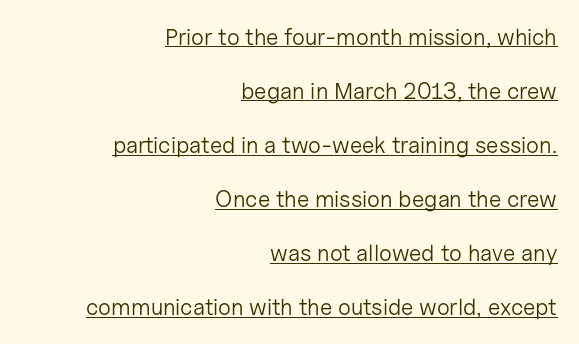
The image shows 23 px text type, upright; set right-aligned, loose line spacing (2.35x), normal letter spacing, underlined.
